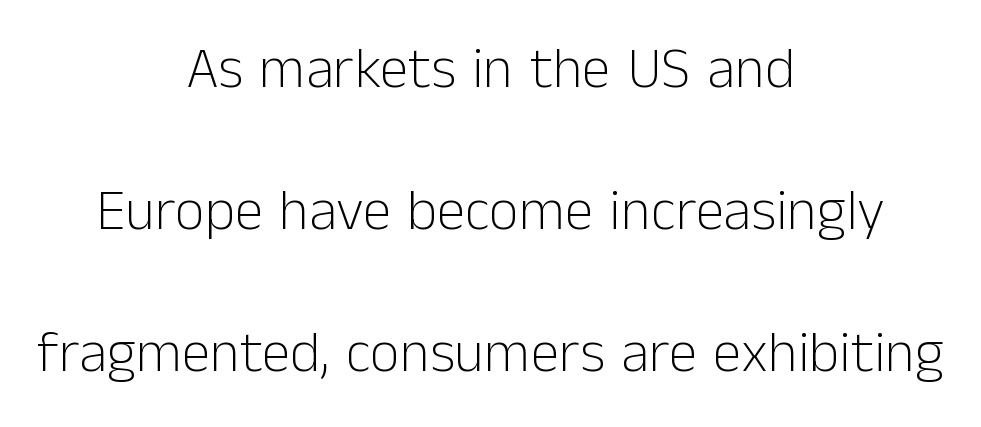
Q: Is the text bold? A: No.
Q: Is the text italic (slanted)? A: No, it is upright.
Q: Is the typeface a serif or a sans-serif typeface? A: Sans-serif.
Q: Is the text underlined? A: No.
Q: How is the paragraph aligned? A: Centered.
Q: Is the spacing between letters normal or unusually wide? A: Normal.
Q: Is the spacing between lines tight, normal or loose? A: Loose.
Q: Width (condensed, normal, or wide)? A: Normal.
Q: Stroke contrast? A: Low.
Q: x-height? A: Medium.
Q: Monospaced? A: No.
